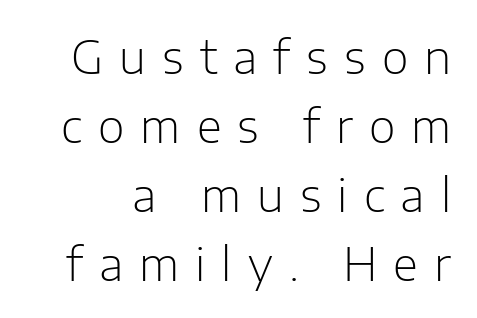
Words float on clear page, feet unadorned. The type sits square on the baseline with zero lean. Are there feet on the stems? There aren't — it's a sans. Proportional: the letters do not fall into vertical columns.
